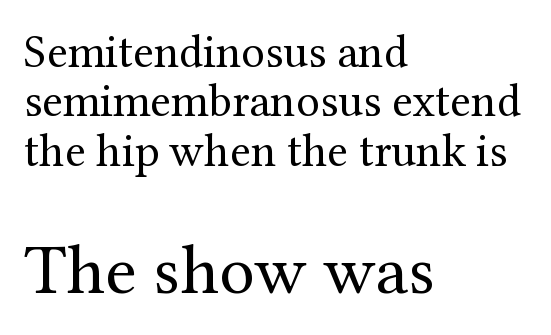
The image shows 71 px regular-weight serif type, upright; set left-aligned, tight line spacing (1.05x), normal letter spacing, not underlined; the second (bottom) block is 1.51x larger; medium stroke contrast and a medium x-height.
